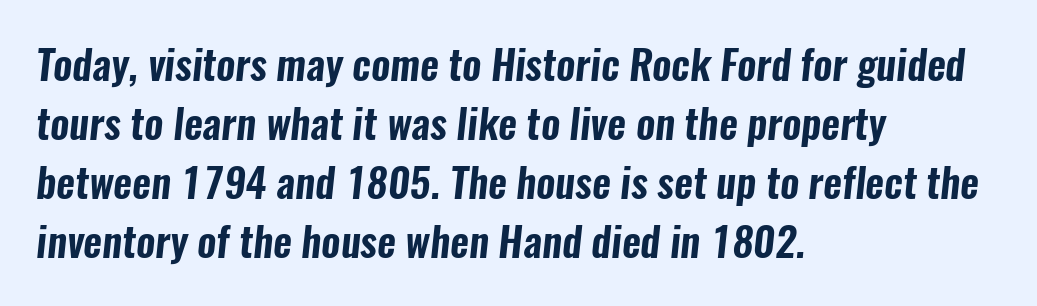
Honestly, there is no underline to notice here at all. Tracking value appears to be zero — textbook default spacing. Leading matches the norm, producing a regular column. Serif or sans? Sans — the stroke terminals are bare. Looks like regular typesetting: each glyph gets only the width it needs.
